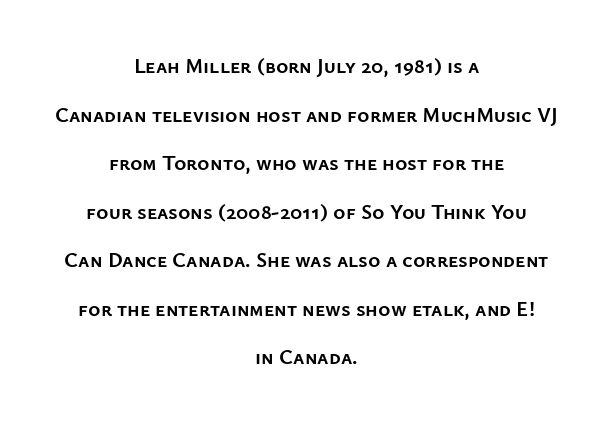
The paragraph shown floats in the horizontal middle. Vertical spacing — loose. Descenders hang freely into open space. I'd describe the lettering as bold — thick and assertive. The tracking reads as untouched default to a designer's eye. The font's upright variant was chosen for this text.
